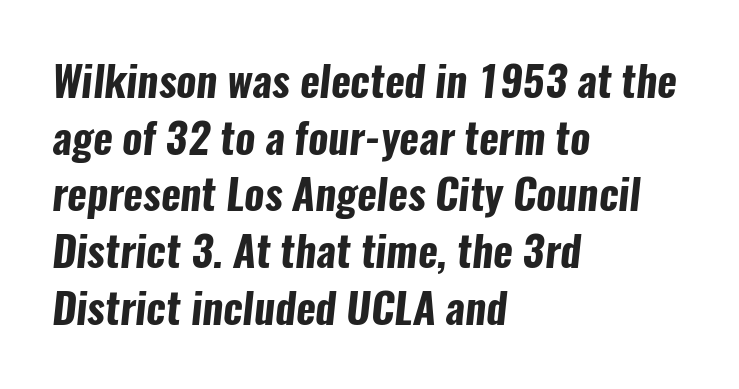
{"serif": "no", "bold": "yes", "weight": "bold", "width": "condensed", "stroke_contrast": "low", "x_height": "medium", "monospaced": "no", "underline": "no", "align": "left", "line_spacing": "normal", "line_spacing_ratio": 1.35, "letter_spacing": "normal", "letter_spacing_em": 0.0, "glyph_px": 42}
